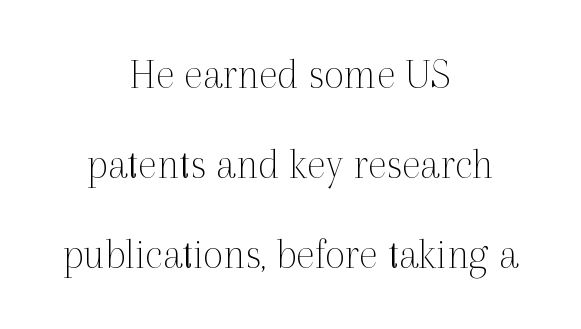
Q: Is the text bold? A: No.
Q: Is the text italic (slanted)? A: No, it is upright.
Q: Is the typeface a serif or a sans-serif typeface? A: Serif.
Q: Is the text underlined? A: No.
Q: How is the paragraph aligned? A: Centered.
Q: Is the spacing between letters normal or unusually wide? A: Normal.
Q: Is the spacing between lines tight, normal or loose? A: Loose.
Q: Width (condensed, normal, or wide)? A: Normal.
Q: x-height? A: Medium.
Q: Monospaced? A: No.
